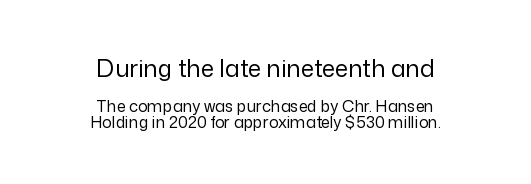
The image shows 24 px text type, upright; set centered, tight line spacing (1.02x), normal letter spacing, not underlined; the first (top) block is 1.5x larger.
